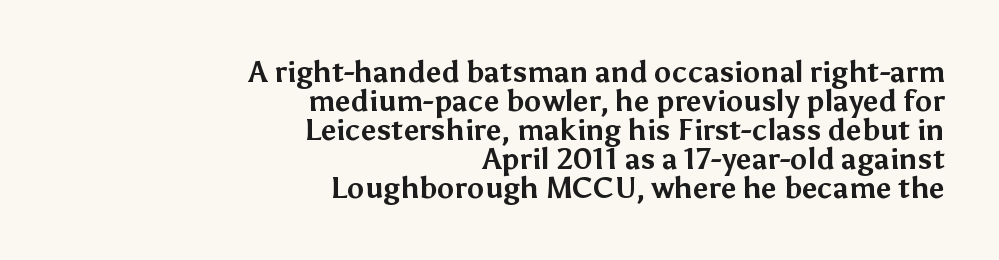
{"serif": "no", "italic": "no", "bold": "yes", "weight": "bold", "width": "normal", "stroke_contrast": "medium", "x_height": "medium", "monospaced": "no", "underline": "no", "align": "right", "line_spacing": "tight", "line_spacing_ratio": 1.0, "letter_spacing": "normal", "letter_spacing_em": 0.0, "glyph_px": 29}
